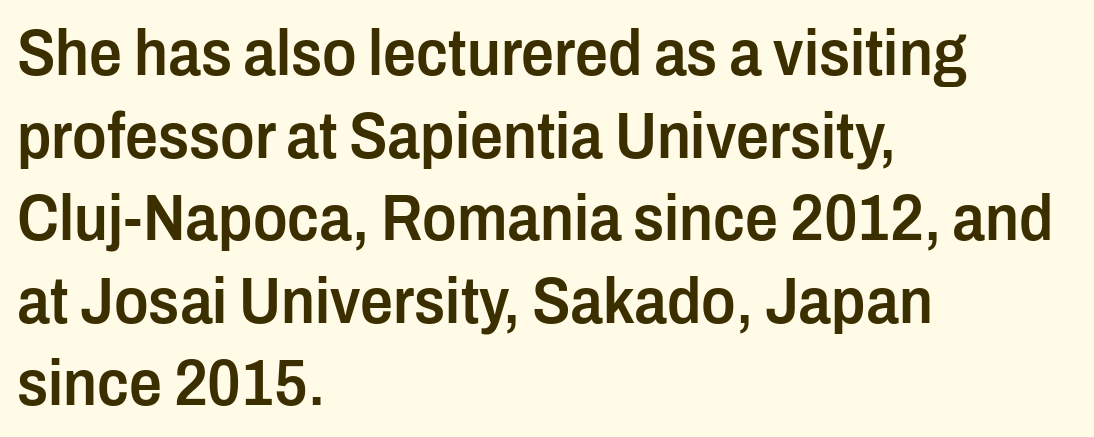
The image shows 65 px semibold, condensed sans-serif type, upright; set left-aligned, normal line spacing (1.27x), normal letter spacing, not underlined; low stroke contrast and a medium x-height.
